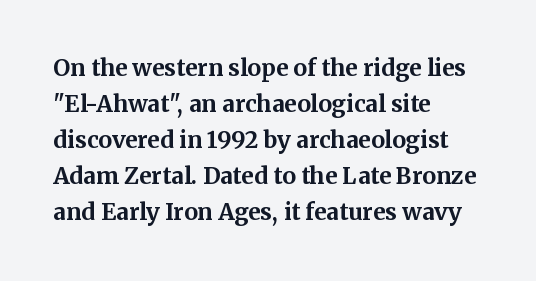
Q: Is the text bold? A: Yes.
Q: Is the text italic (slanted)? A: No, it is upright.
Q: Is the text underlined? A: No.
Q: How is the paragraph aligned? A: Left-aligned.
Q: Is the spacing between letters normal or unusually wide? A: Normal.
Q: Is the spacing between lines tight, normal or loose? A: Normal.
